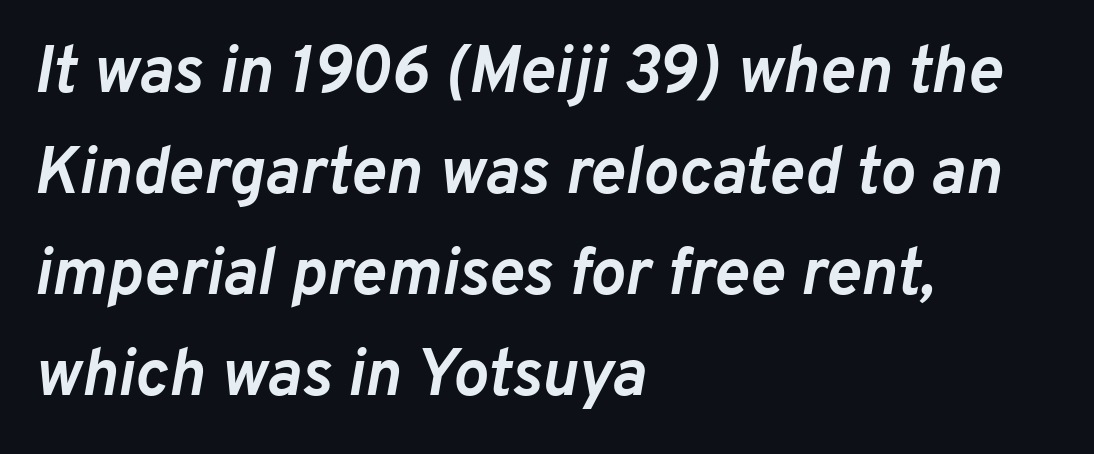
{"italic": "yes", "lean": "right", "slant_degrees": 10, "bold": "yes", "weight": "semibold", "width": "normal", "stroke_contrast": "low", "x_height": "medium", "monospaced": "no", "underline": "no", "align": "left", "line_spacing": "normal", "line_spacing_ratio": 1.53, "letter_spacing": "normal", "letter_spacing_em": 0.0, "glyph_px": 66}
